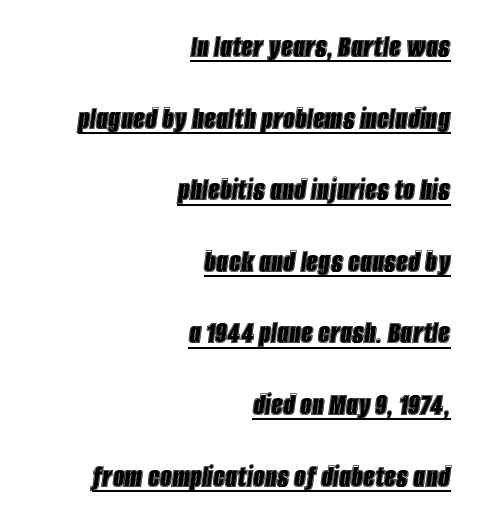
Q: Is the text italic (slanted)? A: Yes, it leans right by about 8 degrees.
Q: Is the text underlined? A: Yes.
Q: How is the paragraph aligned? A: Right-aligned.
Q: Is the spacing between letters normal or unusually wide? A: Normal.
Q: Is the spacing between lines tight, normal or loose? A: Loose.
Q: Width (condensed, normal, or wide)? A: Condensed.
Q: x-height? A: Large.
Q: Monospaced? A: No.
